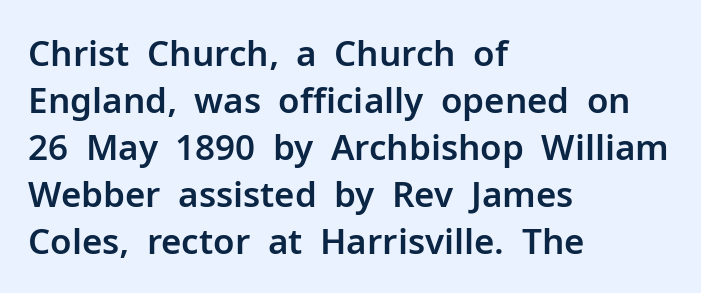
It's the straight-up-and-down kind of type. Where is the straight margin? On the left. Students, note that the glyphs here touch the page at normal intervals. This sample keeps an unexceptional amount of space between lines. Character widths vary here, with narrow letters taking less room than wide ones. The type family on display is of the sans-serif kind.
